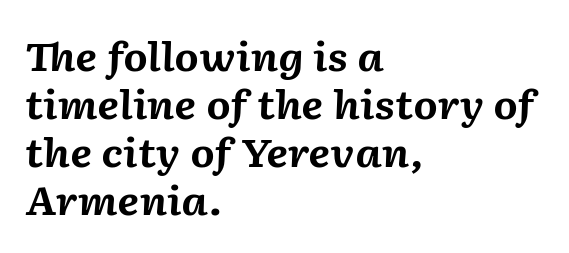
The letterforms sit shoulder to shoulder at normal distance. Looking at the ascenders, they clearly lean. Note the varied advance widths — an 'i' is clearly narrower than an 'm'. Teacher's note: observe the even left margin — that is flush-left alignment. The strip under each line holds only bare page.
